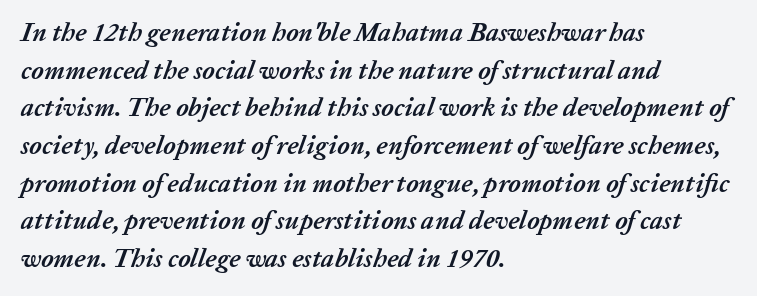
{"italic": "yes", "lean": "right", "slant_degrees": 20, "bold": "yes", "underline": "no", "align": "left", "line_spacing": "normal", "line_spacing_ratio": 1.45, "letter_spacing": "normal", "letter_spacing_em": 0.0, "glyph_px": 26}
